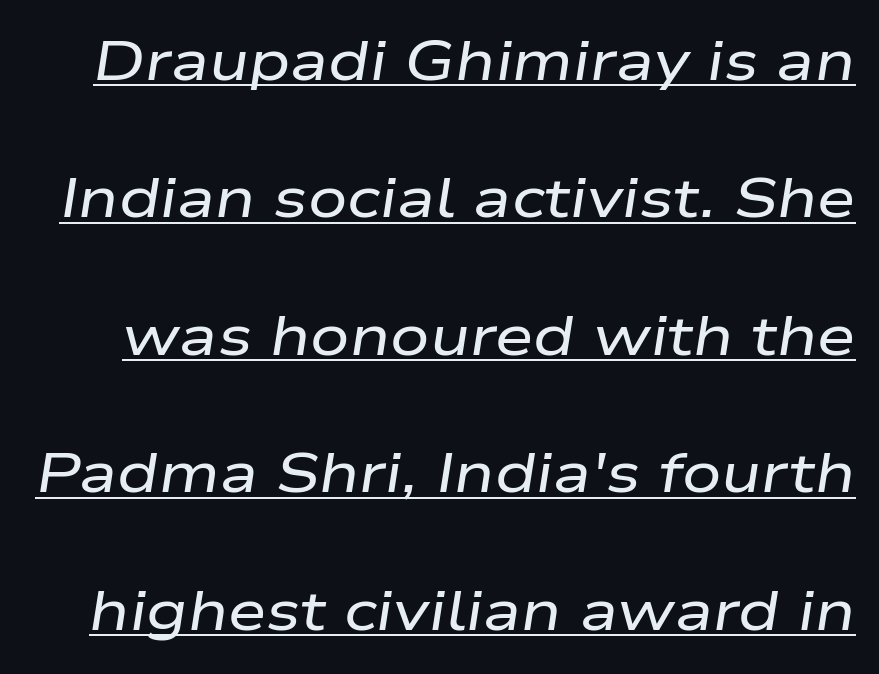
{"italic": "yes", "lean": "right", "slant_degrees": 9, "width": "wide", "stroke_contrast": "low", "x_height": "medium", "monospaced": "no", "underline": "yes", "line_spacing": "loose", "line_spacing_ratio": 2.5, "letter_spacing": "normal", "letter_spacing_em": 0.0, "glyph_px": 55}
